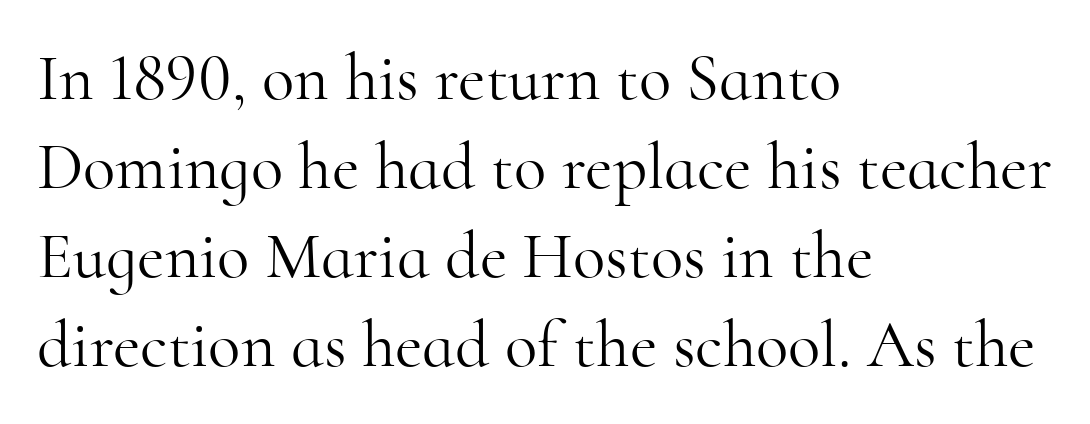
Observe the ordinary spacing: letters are neighbours, not strangers. No italicization has been applied; the sample stays upright. The typeface chosen for these lines features serifs. Regular leading. Spacing verdict: proportional, widths tailored to each character.
